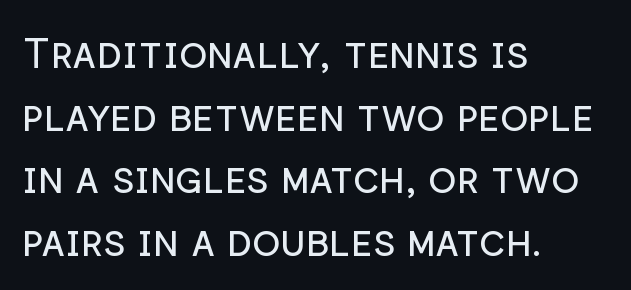
Q: Is the text bold? A: No.
Q: Is the text italic (slanted)? A: No, it is upright.
Q: Is the typeface a serif or a sans-serif typeface? A: Sans-serif.
Q: Is the text underlined? A: No.
Q: How is the paragraph aligned? A: Left-aligned.
Q: Is the spacing between letters normal or unusually wide? A: Normal.
Q: Is the spacing between lines tight, normal or loose? A: Normal.
Q: Width (condensed, normal, or wide)? A: Normal.
Q: Stroke contrast? A: Low.
Q: x-height? A: Medium.
Q: Monospaced? A: No.
